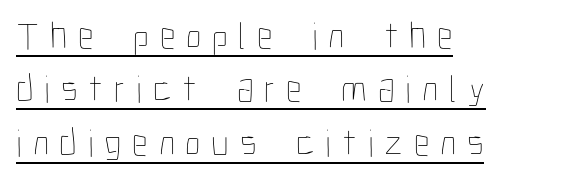
The passage shown is underscored from start to finish. Regular leading. Every character sits straight up, as roman type does. Each line starts at the same left margin while the right side varies. Someone cranked the tracking dial way up on this one.
